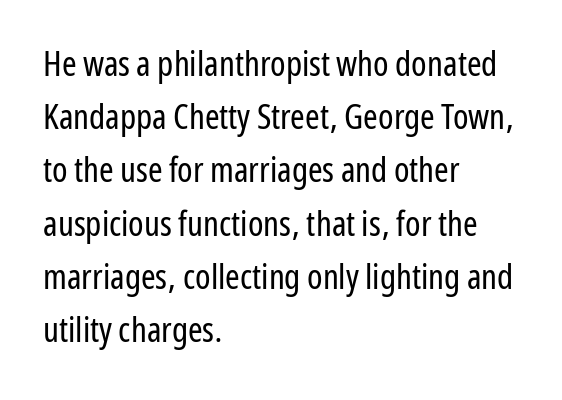
{"serif": "no", "italic": "no", "bold": "no", "weight": "regular", "width": "condensed", "stroke_contrast": "low", "x_height": "medium", "monospaced": "no", "underline": "no", "align": "left", "line_spacing": "normal", "line_spacing_ratio": 1.52, "letter_spacing": "normal", "letter_spacing_em": 0.0, "glyph_px": 35}
